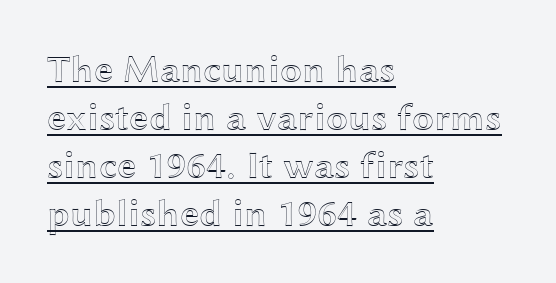
Think of a printed novel: that variable character pitch is what you see here. All the whitespace from short lines collects on the right. Every word sits above its own underline. Every stem runs plumb, perpendicular to the baseline. Letter spacing: default.
